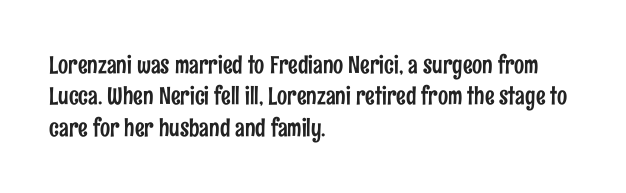
Q: Is the text italic (slanted)? A: No, it is upright.
Q: Is the text underlined? A: No.
Q: How is the paragraph aligned? A: Left-aligned.
Q: Is the spacing between letters normal or unusually wide? A: Normal.
Q: Is the spacing between lines tight, normal or loose? A: Normal.
